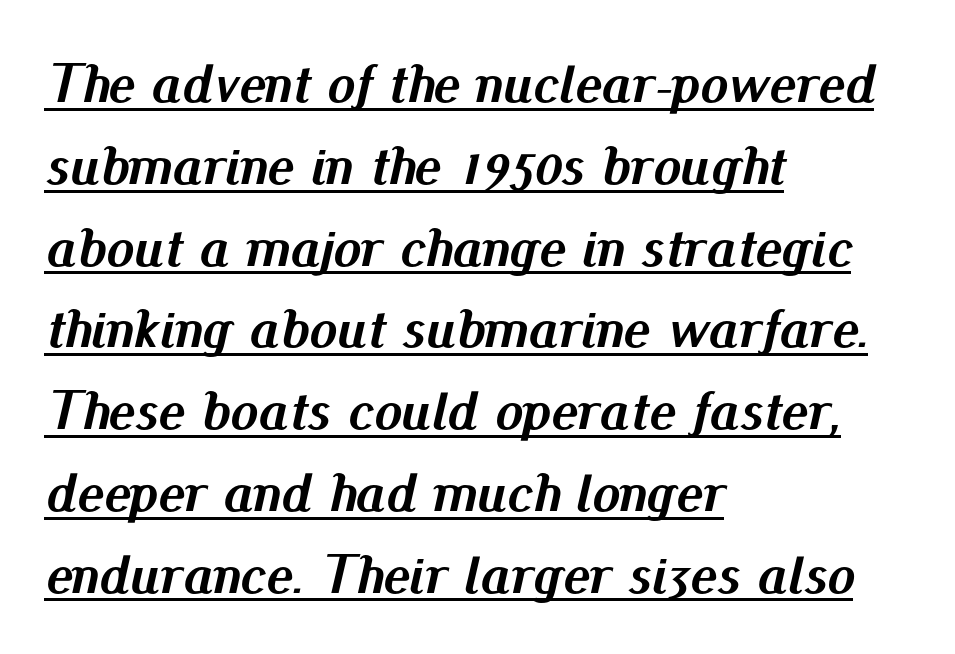
Q: Is the text bold? A: Yes.
Q: Is the text italic (slanted)? A: Yes, it leans right by about 13 degrees.
Q: Is the text underlined? A: Yes.
Q: How is the paragraph aligned? A: Left-aligned.
Q: Is the spacing between letters normal or unusually wide? A: Normal.
Q: Is the spacing between lines tight, normal or loose? A: Normal.
Q: Width (condensed, normal, or wide)? A: Normal.
Q: Stroke contrast? A: Medium.
Q: x-height? A: Small.
Q: Monospaced? A: No.
